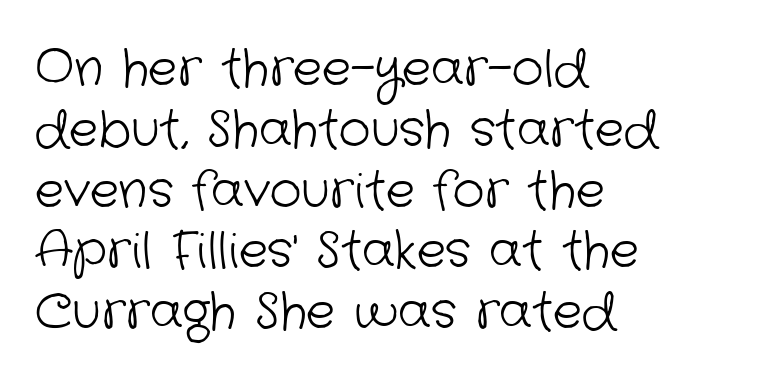
The image shows 49 px light sans-serif type; set left-aligned, line spacing 1.24x, normal letter spacing, not underlined; low stroke contrast and a medium x-height.
